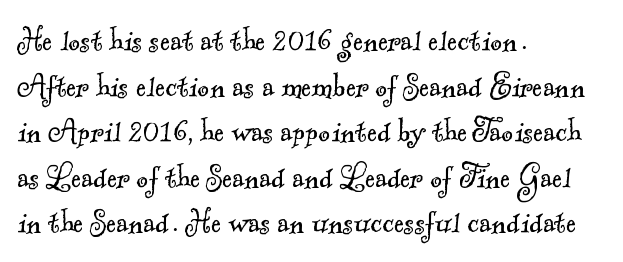
Q: Is the text bold? A: No.
Q: Is the typeface a serif or a sans-serif typeface? A: Serif.
Q: Is the text underlined? A: No.
Q: How is the paragraph aligned? A: Left-aligned.
Q: Is the spacing between letters normal or unusually wide? A: Normal.
Q: Width (condensed, normal, or wide)? A: Normal.
Q: x-height? A: Small.
Q: Monospaced? A: No.
